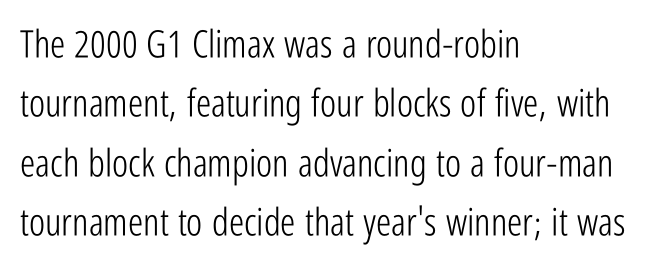
Nothing unusual about the tracking: characters are spaced as the font intends. Do the characters align in a grid? No, the font is proportional. The axis of the letterforms is exactly vertical. Leftover space on each line is placed entirely after the last word.
